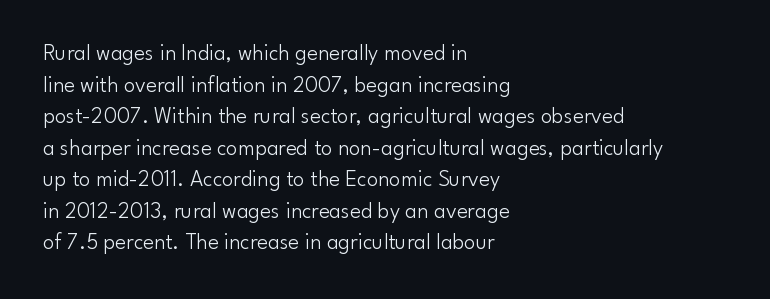
The strokes are not fattened; the text isn't bold. Beneath every word, the page is bare. Every row of glyphs begins at an identical x-position on the left. In terms of posture, this sample is upright.
